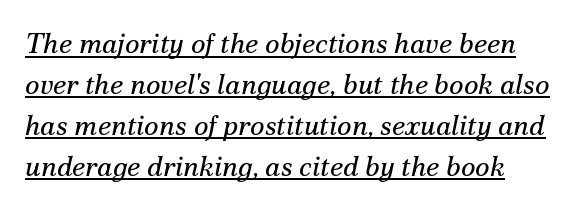
Q: Is the text bold? A: No.
Q: Is the text italic (slanted)? A: Yes, it leans right by about 12 degrees.
Q: Is the typeface a serif or a sans-serif typeface? A: Serif.
Q: Is the text underlined? A: Yes.
Q: Is the spacing between letters normal or unusually wide? A: Normal.
Q: Is the spacing between lines tight, normal or loose? A: Normal.
Q: Width (condensed, normal, or wide)? A: Normal.
Q: Stroke contrast? A: Medium.
Q: x-height? A: Small.
Q: Monospaced? A: No.
